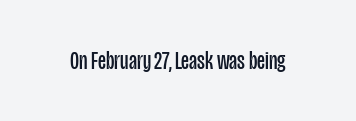
Q: Is the text bold? A: No.
Q: Is the text italic (slanted)? A: No, it is upright.
Q: Is the text underlined? A: No.
Q: Is the spacing between letters normal or unusually wide? A: Normal.
